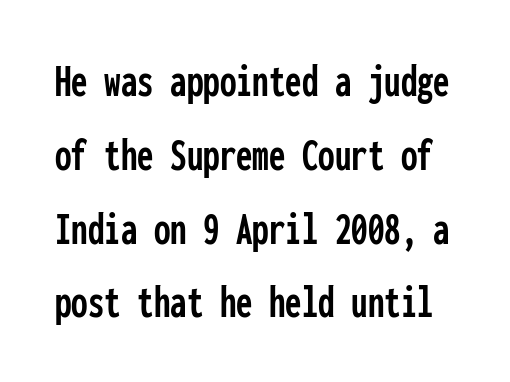
Q: Is the text italic (slanted)? A: No, it is upright.
Q: Is the typeface a serif or a sans-serif typeface? A: Sans-serif.
Q: Is the text underlined? A: No.
Q: Is the spacing between letters normal or unusually wide? A: Normal.
Q: Is the spacing between lines tight, normal or loose? A: Normal.
Q: Width (condensed, normal, or wide)? A: Condensed.
Q: Stroke contrast? A: Low.
Q: x-height? A: Medium.
Q: Monospaced? A: Yes.
